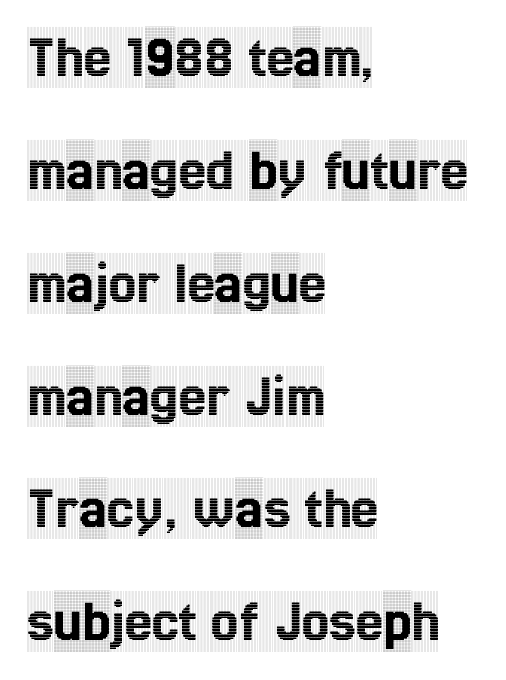
Q: Is the text italic (slanted)? A: No, it is upright.
Q: Is the typeface a serif or a sans-serif typeface? A: Serif.
Q: Is the text underlined? A: No.
Q: How is the paragraph aligned? A: Left-aligned.
Q: Is the spacing between letters normal or unusually wide? A: Normal.
Q: Width (condensed, normal, or wide)? A: Condensed.
Q: x-height? A: Large.
Q: Monospaced? A: No.
